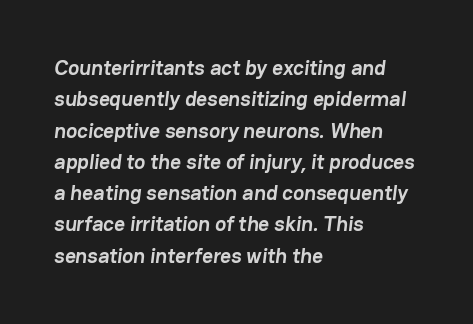
The image shows 21 px bold type; set left-aligned, normal line spacing (1.49x), normal letter spacing, not underlined.
